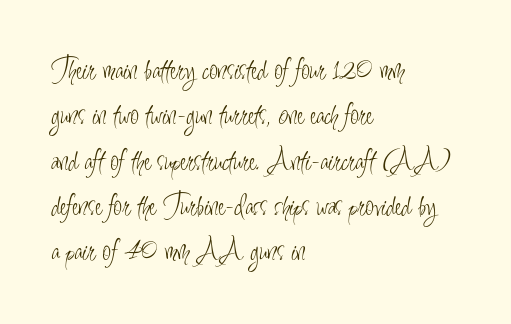
No extra ink here — the face is not bold. Here the designer chose a conventional face with non-uniform glyph widths. Beneath every word, the page is bare. How would I describe the line gaps? Plain and ordinary.
